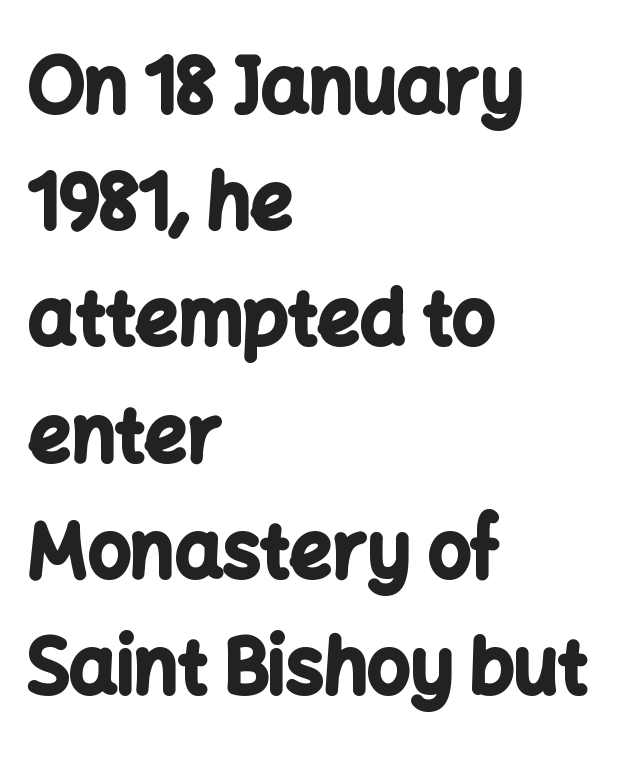
Q: Is the text bold? A: Yes.
Q: Is the text italic (slanted)? A: No, it is upright.
Q: Is the typeface a serif or a sans-serif typeface? A: Sans-serif.
Q: Is the text underlined? A: No.
Q: How is the paragraph aligned? A: Left-aligned.
Q: Is the spacing between letters normal or unusually wide? A: Normal.
Q: Is the spacing between lines tight, normal or loose? A: Normal.
Q: Width (condensed, normal, or wide)? A: Normal.
Q: Stroke contrast? A: Low.
Q: x-height? A: Medium.
Q: Monospaced? A: No.
